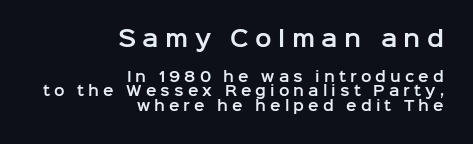
Layout note: lines flush right. In terms of letterspacing, this is a distinctly airy, spread setting. Unmarked baselines from the first word to the last. The space between consecutive lines is stingy. Which chunk is bigger? The first one — the top block dwarfs the bottom.
